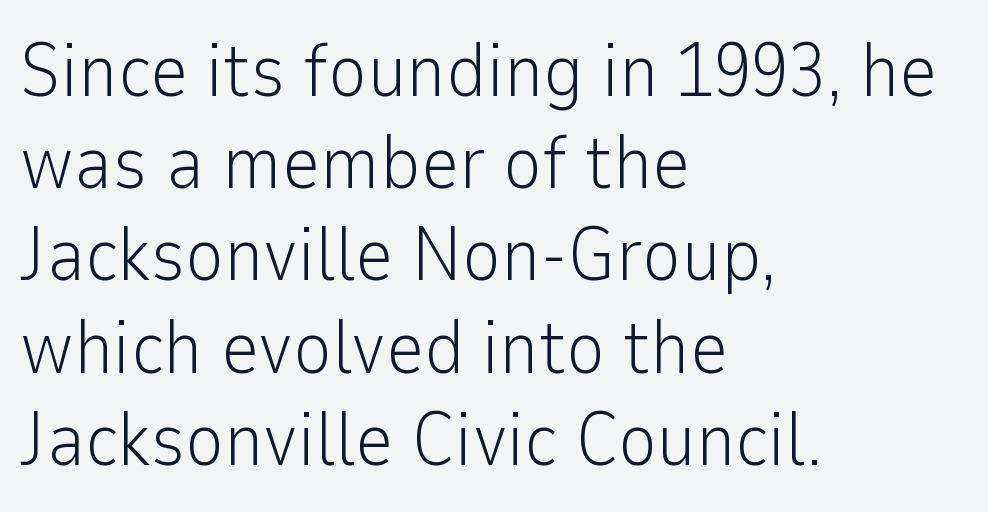
Nothing sits at the stroke ends, so this counts as sans-serif. The typesetting does not lean heavy: it is not bold. A roman cut, with each character standing at attention. Line starts are locked; line ends wander.
